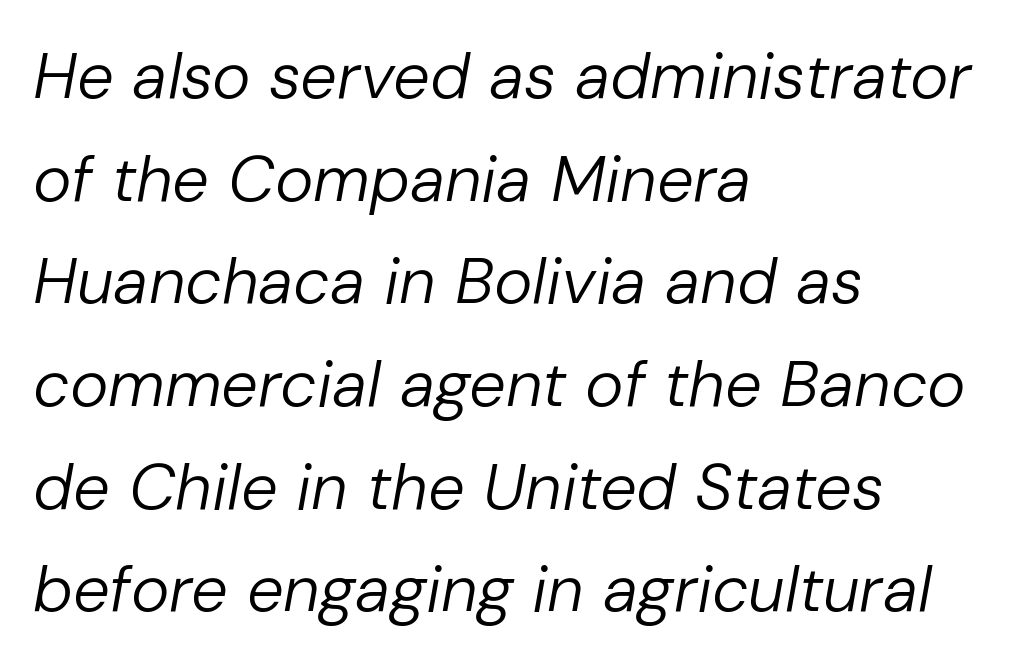
The image shows 65 px regular-weight type, italic (leaning right); set left-aligned, normal line spacing (1.58x), normal letter spacing, not underlined; low stroke contrast and a medium x-height.
